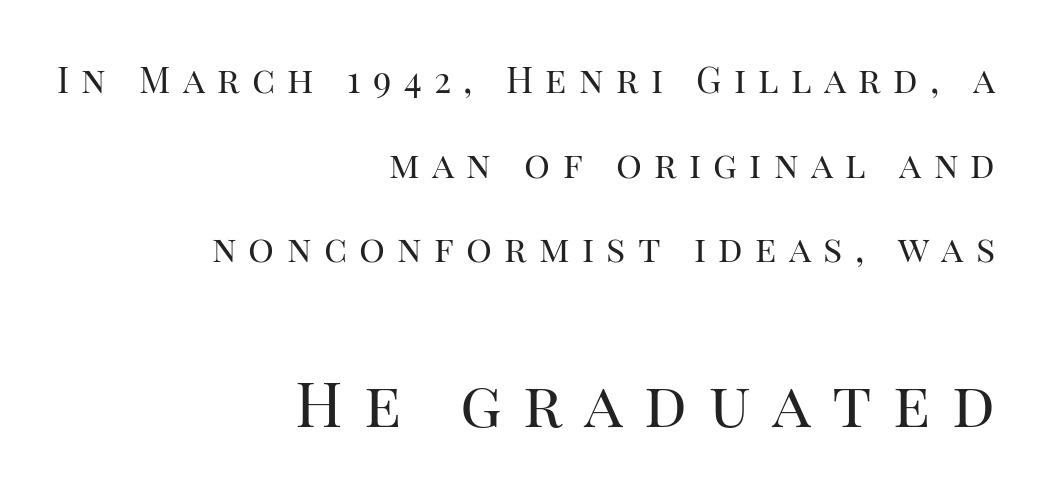
Q: Is the text bold? A: No.
Q: Is the text italic (slanted)? A: No, it is upright.
Q: Is the typeface a serif or a sans-serif typeface? A: Serif.
Q: Is the text underlined? A: No.
Q: How is the paragraph aligned? A: Right-aligned.
Q: Is the spacing between letters normal or unusually wide? A: Unusually wide.
Q: Is the spacing between lines tight, normal or loose? A: Loose.
Q: Which block of text is set in a larger size, the first (top) or the second (bottom)? A: The second (bottom) one.
Q: Width (condensed, normal, or wide)? A: Normal.
Q: Stroke contrast? A: High.
Q: x-height? A: Large.
Q: Monospaced? A: No.
